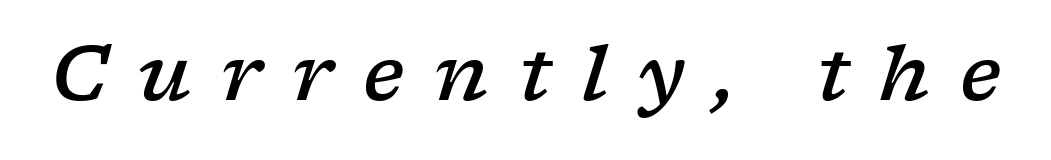
{"serif": "yes", "italic": "yes", "lean": "right", "slant_degrees": 17, "bold": "semi", "weight": "semibold", "width": "wide", "stroke_contrast": "low", "x_height": "medium", "monospaced": "no", "underline": "no", "letter_spacing": "wide", "letter_spacing_em": 0.4, "glyph_px": 75}
